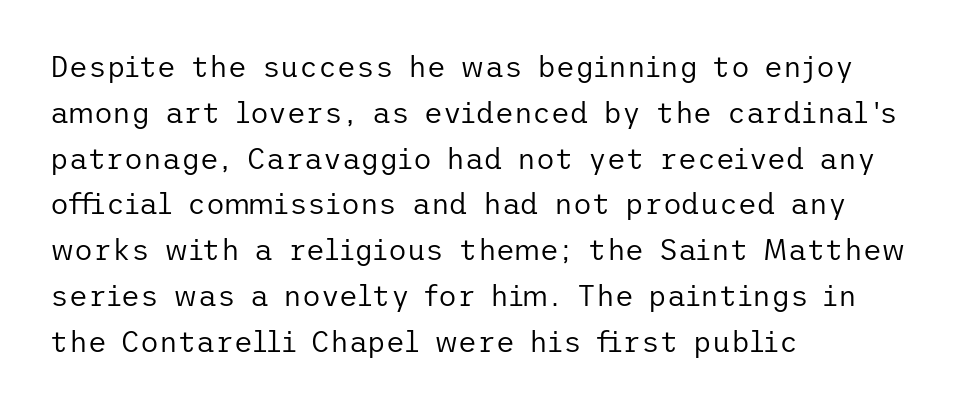
Q: Is the text bold? A: No.
Q: Is the text italic (slanted)? A: No, it is upright.
Q: Is the typeface a serif or a sans-serif typeface? A: Sans-serif.
Q: Is the text underlined? A: No.
Q: How is the paragraph aligned? A: Left-aligned.
Q: Is the spacing between letters normal or unusually wide? A: Normal.
Q: Is the spacing between lines tight, normal or loose? A: Normal.
Q: Width (condensed, normal, or wide)? A: Normal.
Q: Stroke contrast? A: Low.
Q: x-height? A: Medium.
